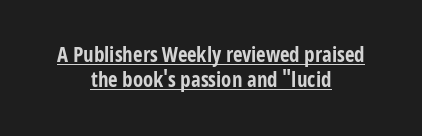
The image shows 21 px bold type, upright; set centered, line spacing 1.2x, normal letter spacing, underlined.
